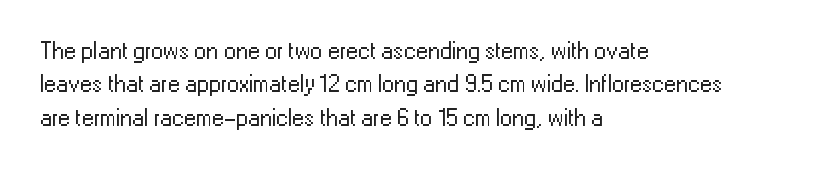
Q: Is the text bold? A: No.
Q: Is the text italic (slanted)? A: No, it is upright.
Q: Is the text underlined? A: No.
Q: How is the paragraph aligned? A: Left-aligned.
Q: Is the spacing between letters normal or unusually wide? A: Normal.
Q: Is the spacing between lines tight, normal or loose? A: Normal.
